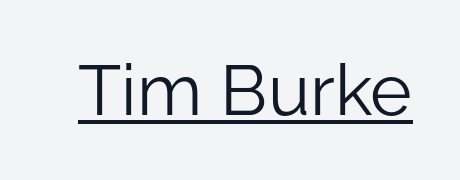
This reads as an unemphasized weight, regular at the heaviest. Underline: present. No feet cap the strokes, marking this as sans-serif type. Default kerning and tracking; the words read as compact shapes. You could not count columns in this text — the font is proportionally spaced.
